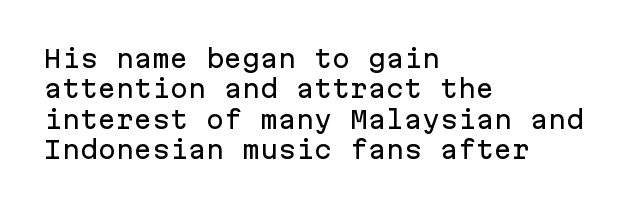
{"italic": "no", "underline": "no", "align": "left", "line_spacing": "normal", "line_spacing_ratio": 1.27, "letter_spacing": "normal", "letter_spacing_em": 0.0, "glyph_px": 24}
